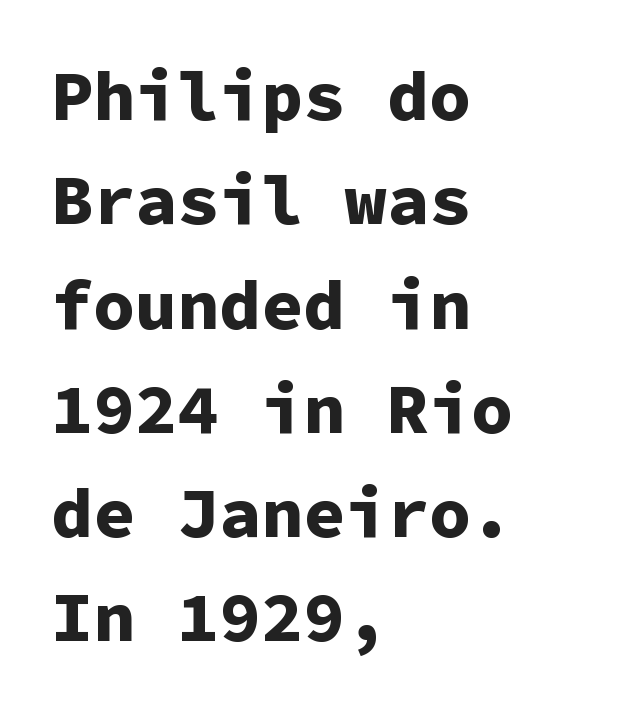
The image shows 70 px bold sans-serif type, upright, monospaced; set left-aligned, normal line spacing (1.49x), normal letter spacing, not underlined; low stroke contrast and a medium x-height.
